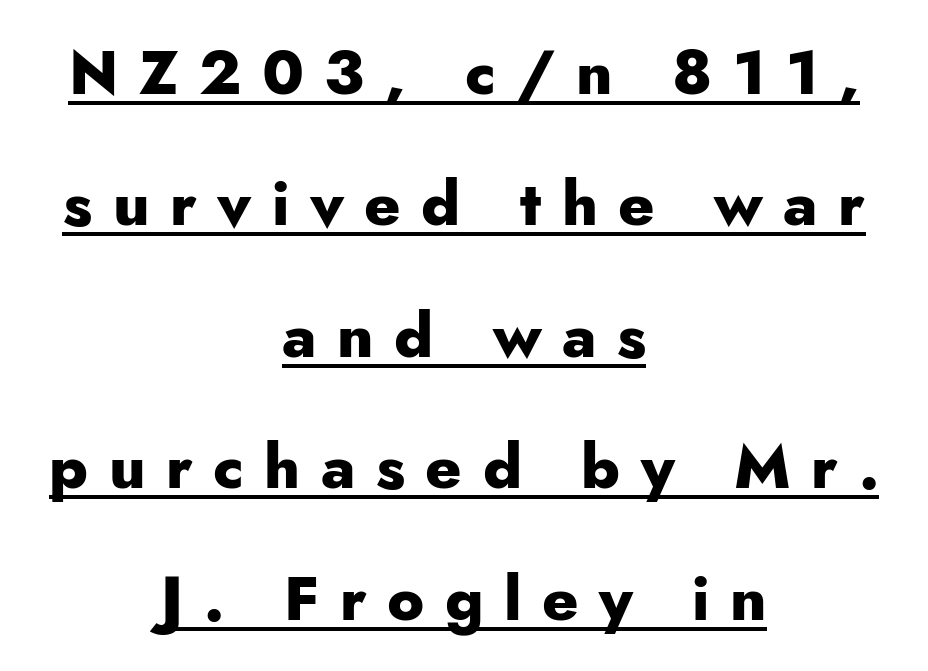
Nope, no serifs anywhere on these letters. Its strokes are broad and dark, the hallmark of bold type. Line starts and ends both wander, symmetrically. The letters advance in unequal steps, a hallmark of proportional type. Honestly, the rows look like they've been pulled way apart. The sample's only ornament is a line tracing under the words.
